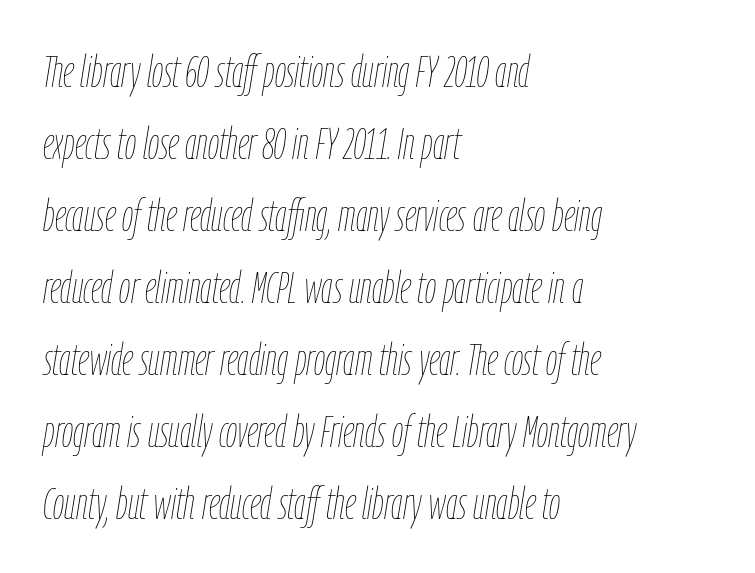
Q: Is the text bold? A: No.
Q: Is the text italic (slanted)? A: Yes, it leans right by about 9 degrees.
Q: Is the text underlined? A: No.
Q: How is the paragraph aligned? A: Left-aligned.
Q: Is the spacing between letters normal or unusually wide? A: Normal.
Q: Is the spacing between lines tight, normal or loose? A: Normal.
Q: Width (condensed, normal, or wide)? A: Condensed.
Q: Stroke contrast? A: Low.
Q: x-height? A: Medium.
Q: Monospaced? A: No.
